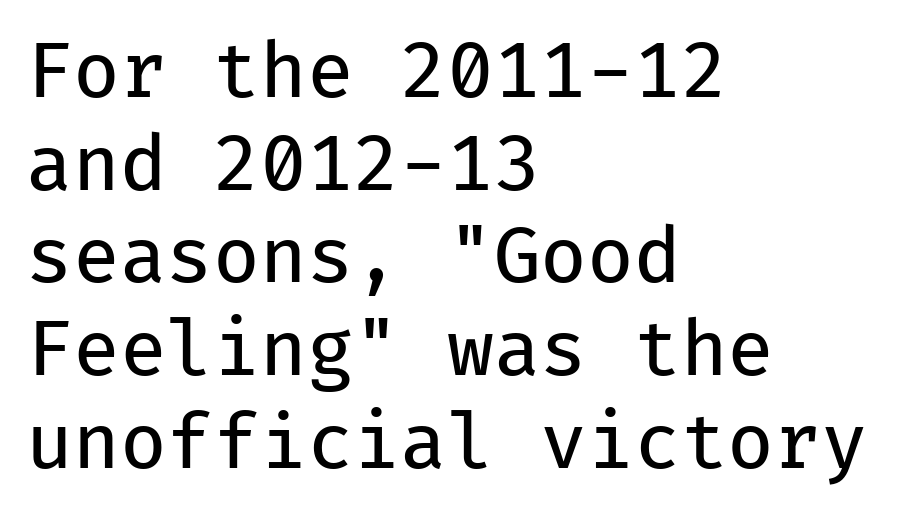
This sample uses plain, unmodified letter spacing. Looks like terminal output: every glyph gets an equal slot. This rendering uses left alignment, leaving the right contour irregular. Characters remain perfectly vertical along every line.
